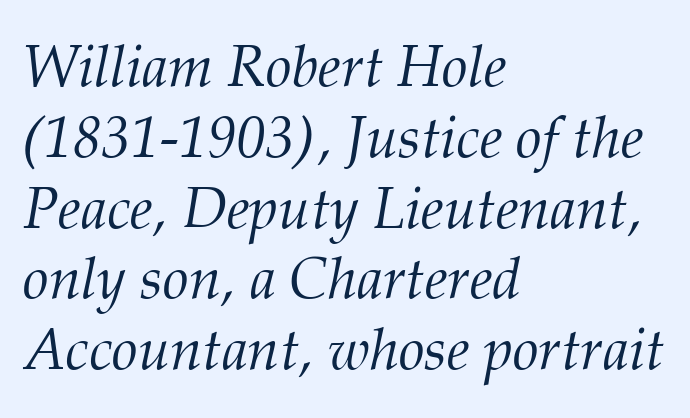
Q: Is the text bold? A: No.
Q: Is the text italic (slanted)? A: Yes, it leans right by about 12 degrees.
Q: Is the typeface a serif or a sans-serif typeface? A: Serif.
Q: Is the text underlined? A: No.
Q: How is the paragraph aligned? A: Left-aligned.
Q: Is the spacing between letters normal or unusually wide? A: Normal.
Q: Width (condensed, normal, or wide)? A: Normal.
Q: Stroke contrast? A: Medium.
Q: x-height? A: Medium.
Q: Monospaced? A: No.
